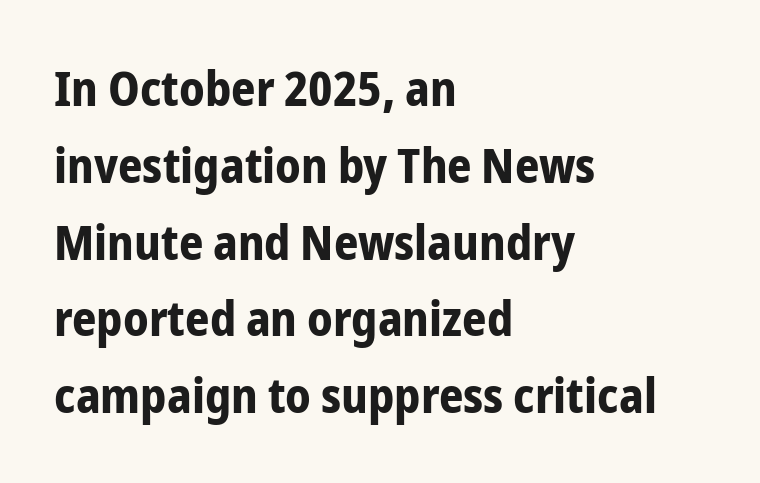
The image shows 48 px bold, condensed sans-serif type, upright; set left-aligned, normal line spacing (1.6x), normal letter spacing, not underlined; low stroke contrast and a medium x-height.
